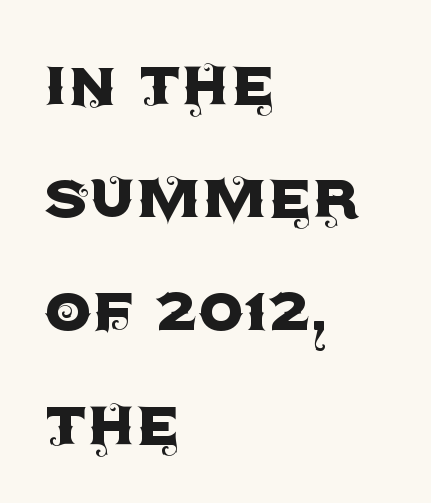
Q: Is the text italic (slanted)? A: No, it is upright.
Q: Is the typeface a serif or a sans-serif typeface? A: Sans-serif.
Q: Is the text underlined? A: No.
Q: How is the paragraph aligned? A: Left-aligned.
Q: Is the spacing between letters normal or unusually wide? A: Normal.
Q: Is the spacing between lines tight, normal or loose? A: Normal.
Q: Width (condensed, normal, or wide)? A: Normal.
Q: x-height? A: Large.
Q: Monospaced? A: No.
